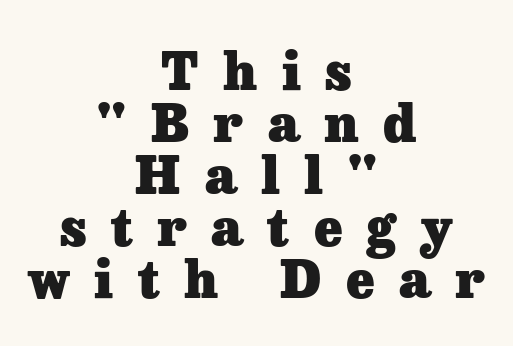
Q: Is the text bold? A: Yes.
Q: Is the text italic (slanted)? A: No, it is upright.
Q: Is the typeface a serif or a sans-serif typeface? A: Serif.
Q: Is the text underlined? A: No.
Q: How is the paragraph aligned? A: Centered.
Q: Is the spacing between letters normal or unusually wide? A: Unusually wide.
Q: Is the spacing between lines tight, normal or loose? A: Tight.
Q: Width (condensed, normal, or wide)? A: Normal.
Q: Stroke contrast? A: Low.
Q: x-height? A: Medium.
Q: Monospaced? A: No.
